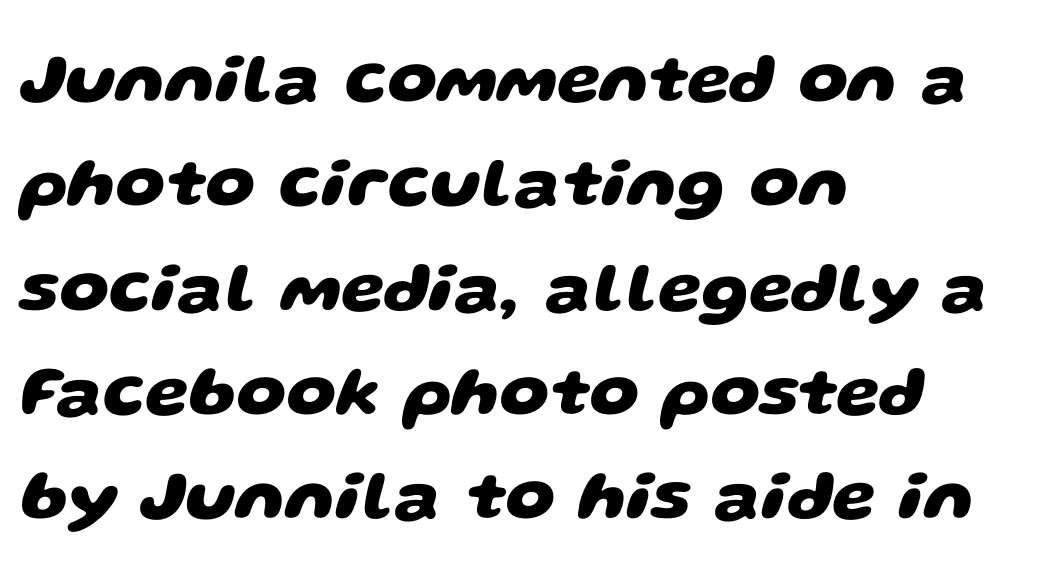
The text was rendered using a sans face with plain stroke endings. Summary of vertical rhythm: regular, with standard interline spacing. These lines stack with their left ends in a neat column. The face used here is rendered with its standard letterfit.
